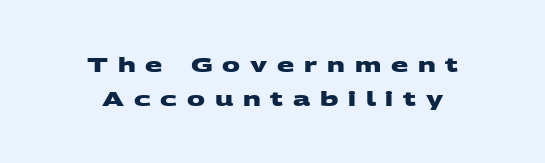
Students, this is bold: see how much ink each stroke carries. Leftover space on each line is divided equally before and after the words. The block of text has a typical density, with ordinary space between rows. Spacing between characters has been opened up far beyond the box default. Rule under the text: the space is simply empty.
